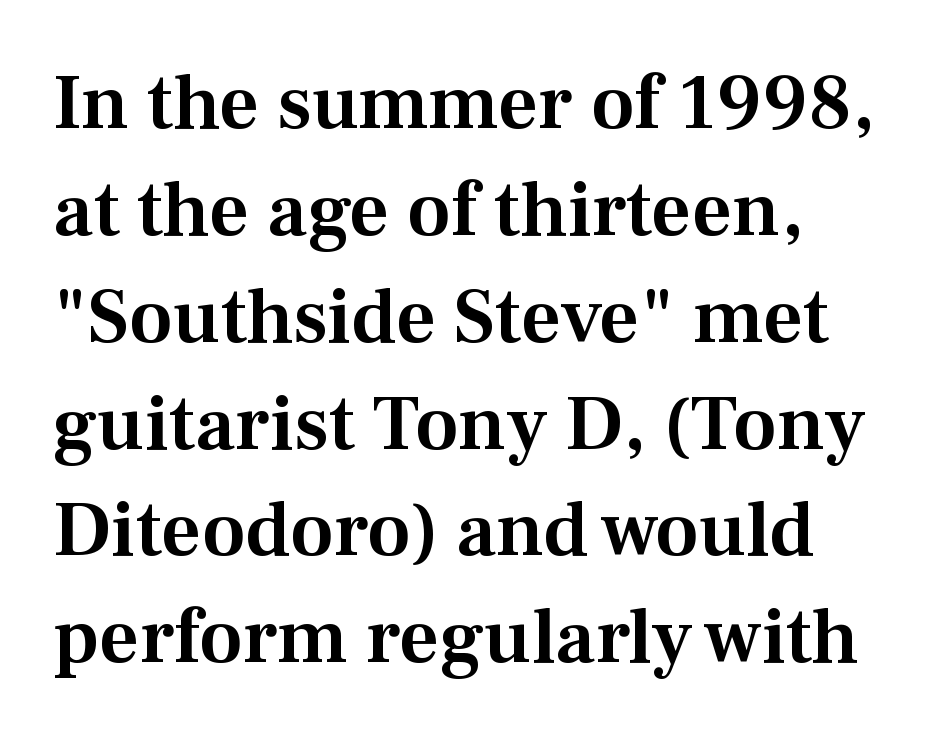
The image shows 78 px serif type, upright; set left-aligned, normal line spacing (1.37x), normal letter spacing, not underlined; medium stroke contrast and a medium x-height.
